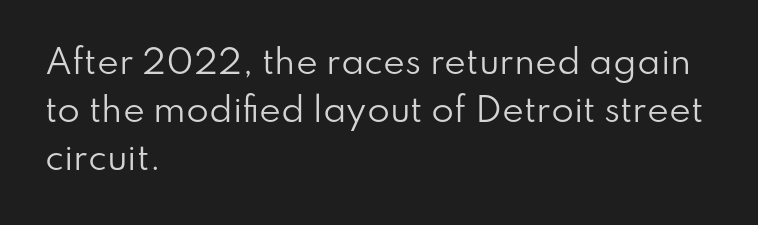
Anything drawn beneath the words? Only blank space. Does extra space separate the letters? No, they use regular spacing. Type style note: lacks serifs. Nothing heavy about these letters — not bold at all. The rendering uses natural spacing where letterforms have individual widths. Posture: straight, roman, zero tilt.
